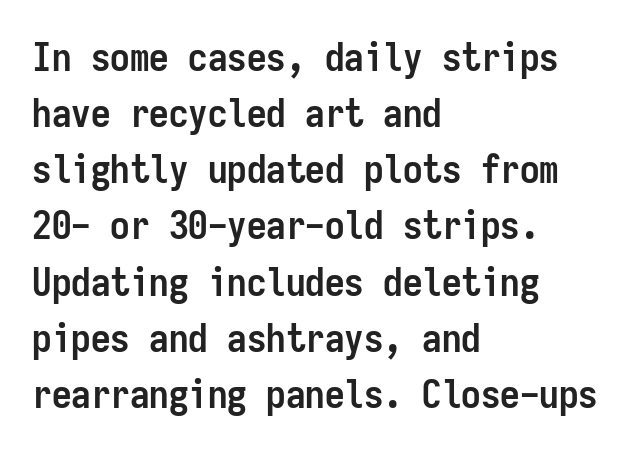
Q: Is the text bold? A: Yes.
Q: Is the text italic (slanted)? A: No, it is upright.
Q: Is the typeface a serif or a sans-serif typeface? A: Sans-serif.
Q: Is the text underlined? A: No.
Q: How is the paragraph aligned? A: Left-aligned.
Q: Is the spacing between letters normal or unusually wide? A: Normal.
Q: Is the spacing between lines tight, normal or loose? A: Normal.
Q: Width (condensed, normal, or wide)? A: Condensed.
Q: Stroke contrast? A: Low.
Q: x-height? A: Medium.
Q: Monospaced? A: Yes.
